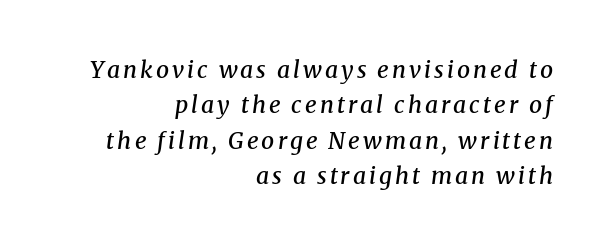
The image shows 23 px text type, italic (leaning right); set right-aligned, normal line spacing (1.54x), not underlined.
